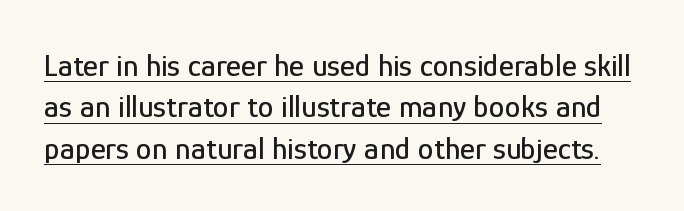
The image shows 32 px condensed sans-serif type, upright; set normal line spacing (1.29x), normal letter spacing, underlined; low stroke contrast and a medium x-height.
